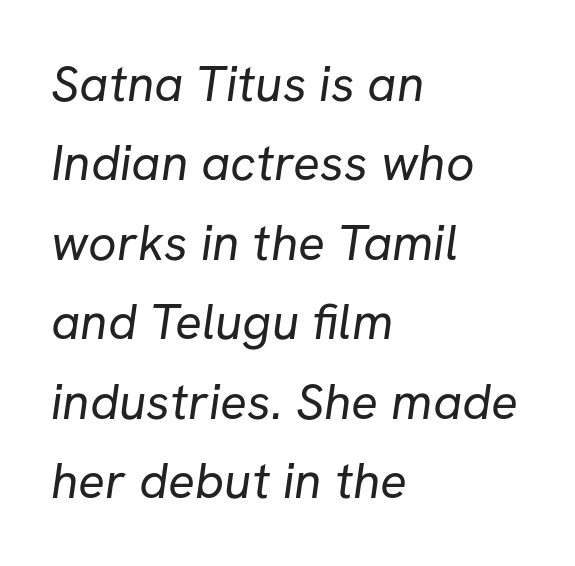
{"serif": "no", "bold": "no", "weight": "regular", "width": "normal", "stroke_contrast": "low", "x_height": "medium", "monospaced": "no", "underline": "no", "align": "left", "line_spacing": "normal", "line_spacing_ratio": 1.59, "letter_spacing": "normal", "letter_spacing_em": 0.0, "glyph_px": 50}
